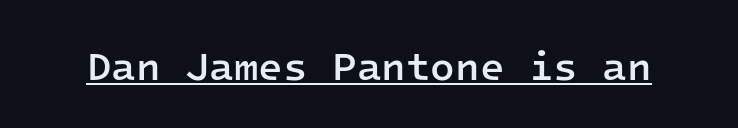
The image shows 40 px semibold sans-serif type, upright, monospaced; set normal letter spacing, underlined; low stroke contrast and a medium x-height.
